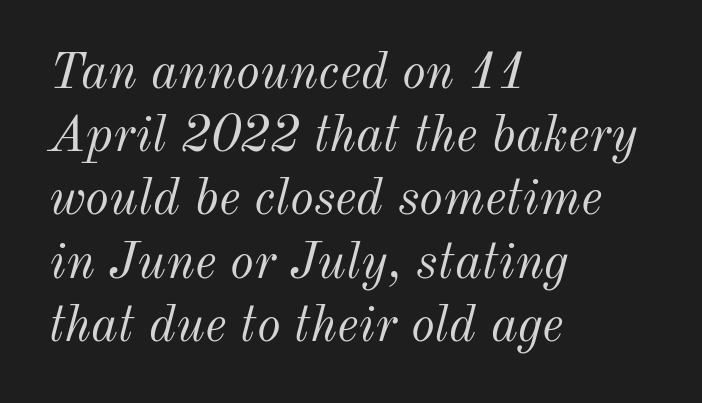
Q: Is the text bold? A: No.
Q: Is the text italic (slanted)? A: Yes, it leans right by about 12 degrees.
Q: Is the text underlined? A: No.
Q: How is the paragraph aligned? A: Left-aligned.
Q: Is the spacing between letters normal or unusually wide? A: Normal.
Q: Width (condensed, normal, or wide)? A: Normal.
Q: Stroke contrast? A: Medium.
Q: x-height? A: Small.
Q: Monospaced? A: No.
